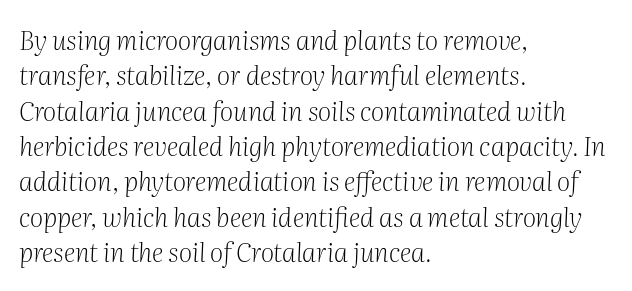
The image shows 26 px text type, italic (leaning right); set left-aligned, normal line spacing (1.36x), normal letter spacing, not underlined.
